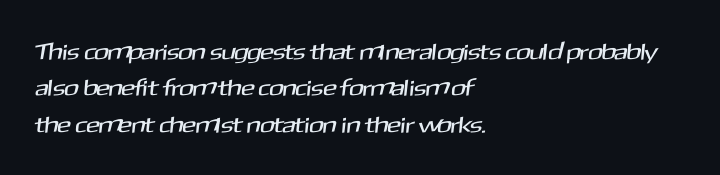
Type without underlining. The ragged edge is on the right, which tells us the setting is flush left. Regarding leading, the lines here are spaced in the standard way. Caption: standard tracking, unaltered.
